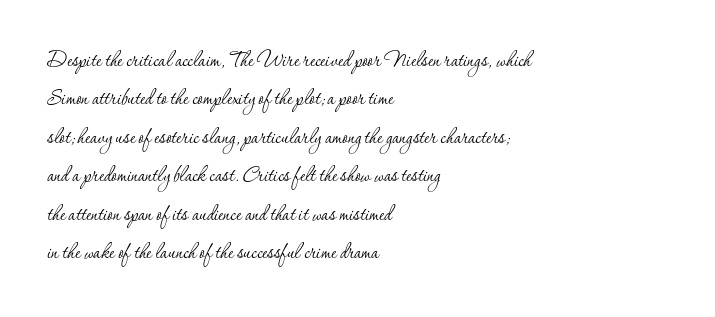
The image shows 25 px text type; set left-aligned, normal line spacing (1.54x), normal letter spacing, not underlined.
